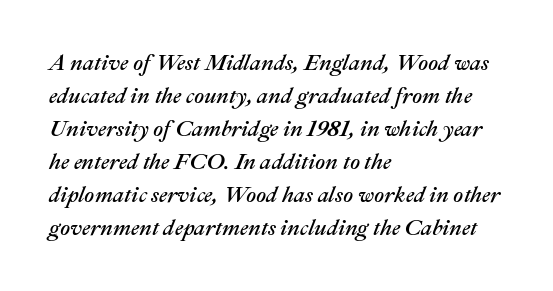
Q: Is the text italic (slanted)? A: Yes, it leans right by about 22 degrees.
Q: Is the text underlined? A: No.
Q: How is the paragraph aligned? A: Left-aligned.
Q: Is the spacing between letters normal or unusually wide? A: Normal.
Q: Is the spacing between lines tight, normal or loose? A: Normal.
